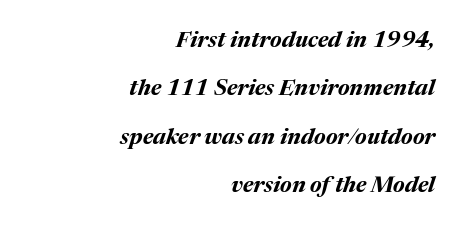
{"italic": "yes", "lean": "right", "slant_degrees": 17, "bold": "yes", "underline": "no", "align": "right", "line_spacing": "loose", "line_spacing_ratio": 2.2, "letter_spacing": "normal", "letter_spacing_em": 0.0, "glyph_px": 22}
